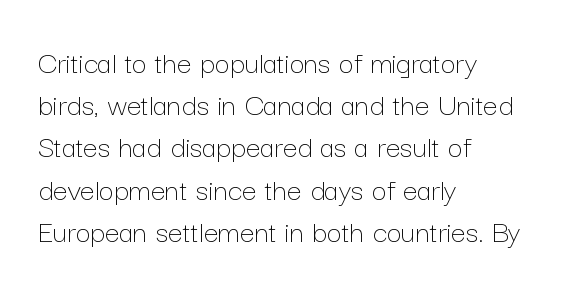
Q: Is the text bold? A: No.
Q: Is the text italic (slanted)? A: No, it is upright.
Q: Is the text underlined? A: No.
Q: How is the paragraph aligned? A: Left-aligned.
Q: Is the spacing between letters normal or unusually wide? A: Normal.
Q: Is the spacing between lines tight, normal or loose? A: Normal.
Q: Width (condensed, normal, or wide)? A: Normal.
Q: Stroke contrast? A: Low.
Q: x-height? A: Medium.
Q: Monospaced? A: No.
